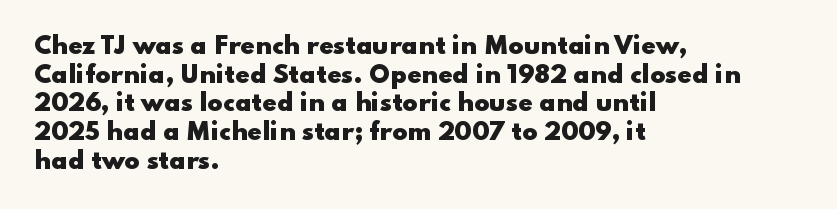
{"italic": "no", "bold": "yes", "underline": "no", "align": "left", "line_spacing": "normal", "line_spacing_ratio": 1.25, "letter_spacing": "normal", "letter_spacing_em": 0.0, "glyph_px": 23}
